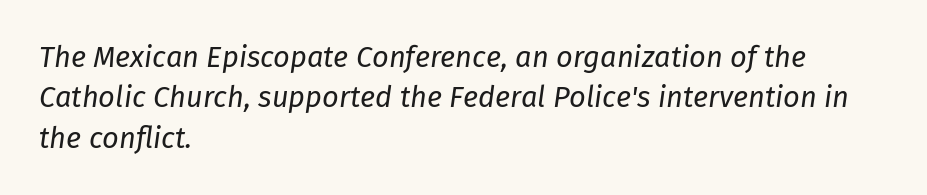
Q: Is the text bold? A: No.
Q: Is the text italic (slanted)? A: Yes, it leans right by about 8 degrees.
Q: Is the text underlined? A: No.
Q: How is the paragraph aligned? A: Left-aligned.
Q: Is the spacing between letters normal or unusually wide? A: Normal.
Q: Is the spacing between lines tight, normal or loose? A: Normal.
Q: Width (condensed, normal, or wide)? A: Normal.
Q: Stroke contrast? A: Low.
Q: x-height? A: Medium.
Q: Monospaced? A: No.
